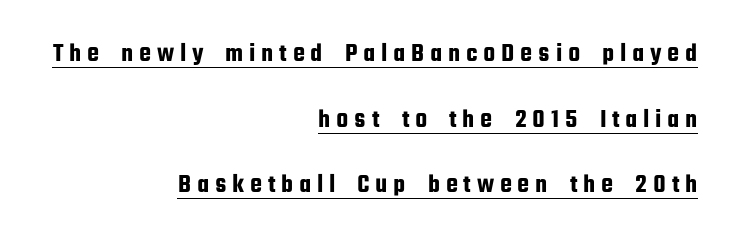
Every stem runs plumb, perpendicular to the baseline. What's the leading like? Stretched, with rows far apart. The setting favours the right margin, as signatures and pull-quotes sometimes do. Notice how a bar underscores the lettering throughout. There is plenty of visible air inserted between adjacent glyphs.
